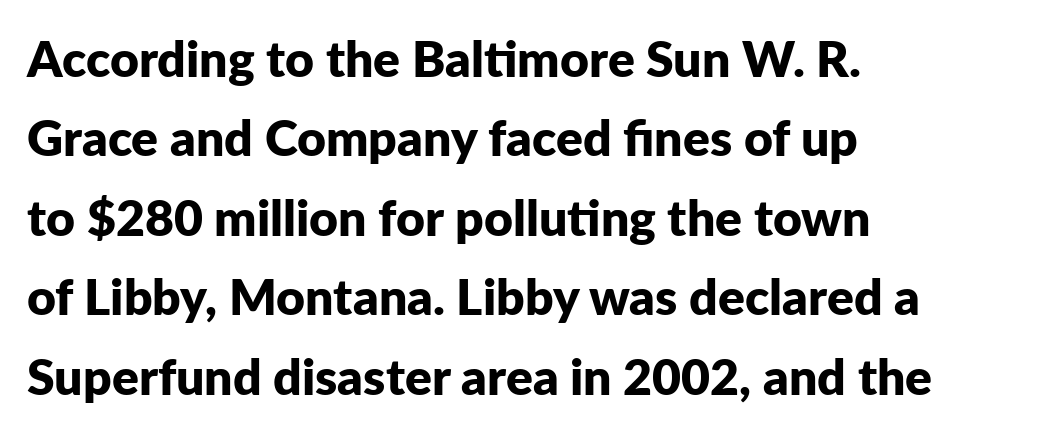
Q: Is the text bold? A: Yes.
Q: Is the text italic (slanted)? A: No, it is upright.
Q: Is the typeface a serif or a sans-serif typeface? A: Sans-serif.
Q: Is the text underlined? A: No.
Q: How is the paragraph aligned? A: Left-aligned.
Q: Is the spacing between letters normal or unusually wide? A: Normal.
Q: Is the spacing between lines tight, normal or loose? A: Normal.
Q: Width (condensed, normal, or wide)? A: Normal.
Q: Stroke contrast? A: Low.
Q: x-height? A: Medium.
Q: Monospaced? A: No.
